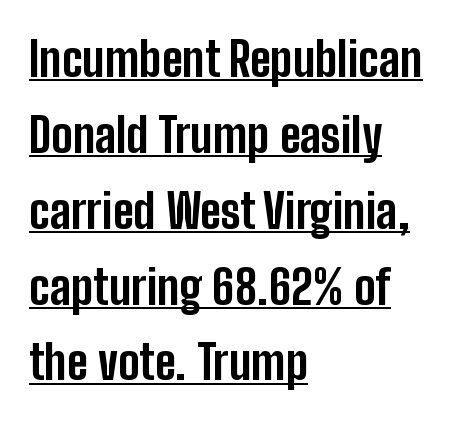
{"serif": "no", "italic": "no", "bold": "yes", "weight": "bold", "width": "condensed", "stroke_contrast": "low", "x_height": "medium", "monospaced": "no", "underline": "yes", "align": "left", "line_spacing": "normal", "line_spacing_ratio": 1.58, "letter_spacing": "normal", "letter_spacing_em": 0.0, "glyph_px": 48}
